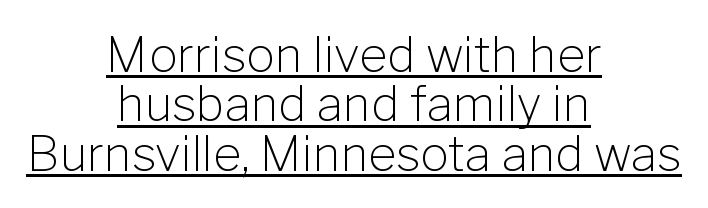
Are there feet on the stems? There aren't — it's a sans. The passage shown is typed in a proportional face where columns would drift. Is this a heavy cut? Hardly; it is regular or lighter. The line texture is even and compact thanks to regular tracking. Posture: vertical. The string is rendered with underlining switched on.
